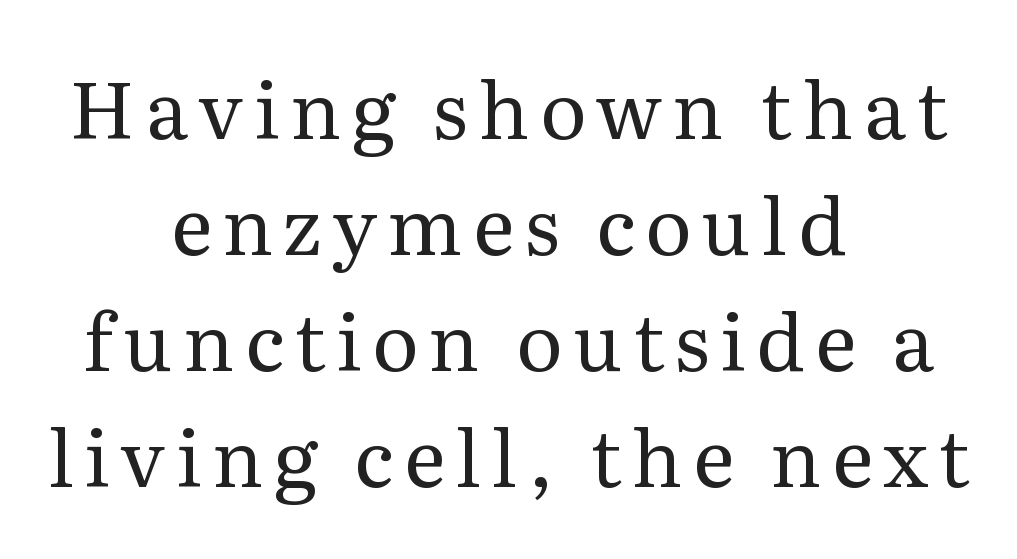
The image shows 79 px regular-weight serif type, upright; set centered, normal line spacing (1.47x), not underlined; medium stroke contrast and a medium x-height.
